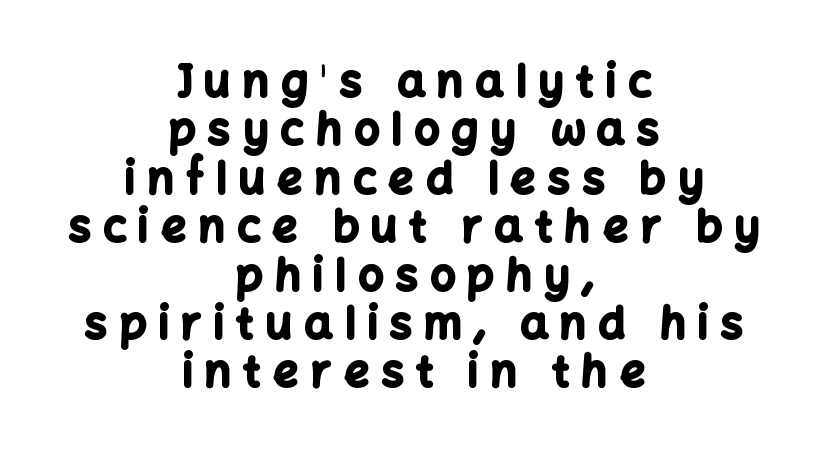
Posture: straight, roman, zero tilt. Letterform terminals end flat and unadorned throughout the passage. Unmarked baselines from the first word to the last. The passage shown stacks its lines with hardly any gap.
